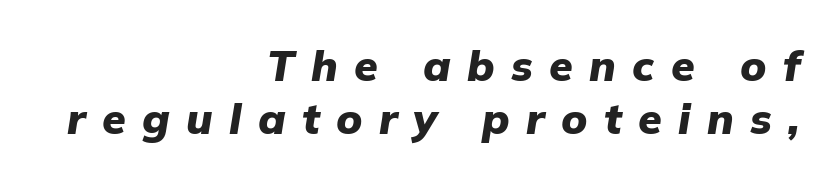
{"italic": "yes", "lean": "right", "slant_degrees": 9, "bold": "yes", "weight": "heavy", "width": "normal", "stroke_contrast": "low", "x_height": "medium", "monospaced": "no", "underline": "no", "align": "right", "line_spacing_ratio": 1.23, "letter_spacing": "wide", "letter_spacing_em": 0.38, "glyph_px": 43}
